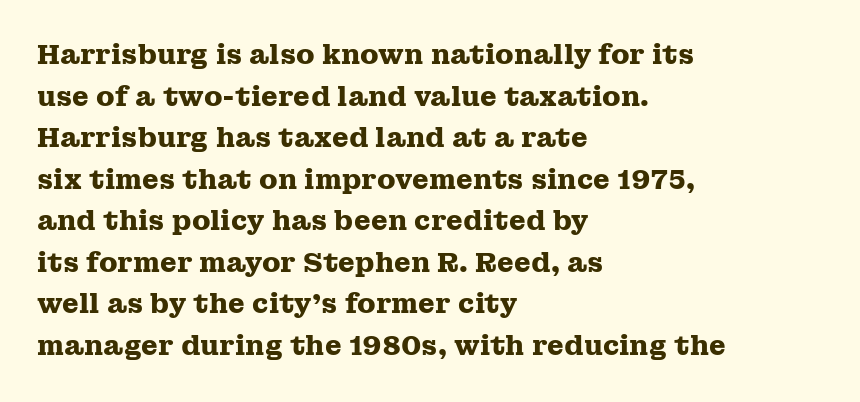
Q: Is the text bold? A: Yes.
Q: Is the text italic (slanted)? A: No, it is upright.
Q: Is the text underlined? A: No.
Q: How is the paragraph aligned? A: Left-aligned.
Q: Is the spacing between letters normal or unusually wide? A: Normal.
Q: Is the spacing between lines tight, normal or loose? A: Normal.
